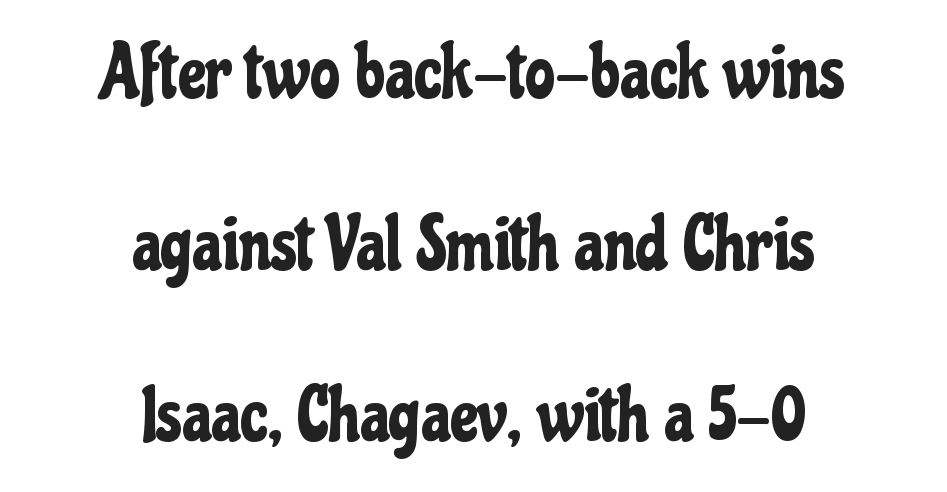
Q: Is the text italic (slanted)? A: No, it is upright.
Q: Is the typeface a serif or a sans-serif typeface? A: Sans-serif.
Q: Is the text underlined? A: No.
Q: How is the paragraph aligned? A: Centered.
Q: Is the spacing between letters normal or unusually wide? A: Normal.
Q: Is the spacing between lines tight, normal or loose? A: Loose.
Q: Width (condensed, normal, or wide)? A: Condensed.
Q: Stroke contrast? A: Low.
Q: x-height? A: Medium.
Q: Monospaced? A: No.
